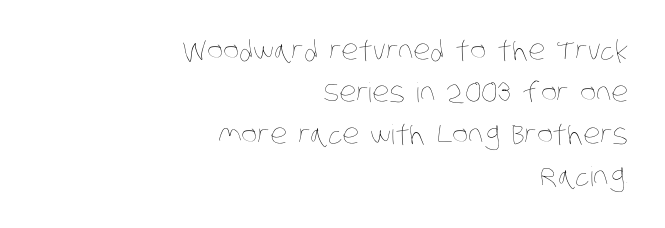
Heaviness? Minimal to ordinary, like unemphasized prose. Visually the block forms a straight wall on the right and a jagged coastline on the left. Line spacing here is normal. The letters sit at their default tracking, neither squeezed nor spread. Bare-footed words on every line.
